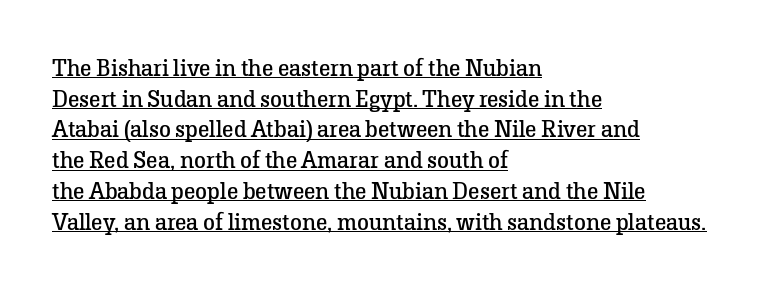
The image shows 24 px text type, upright; set left-aligned, normal line spacing (1.28x), normal letter spacing, underlined.
